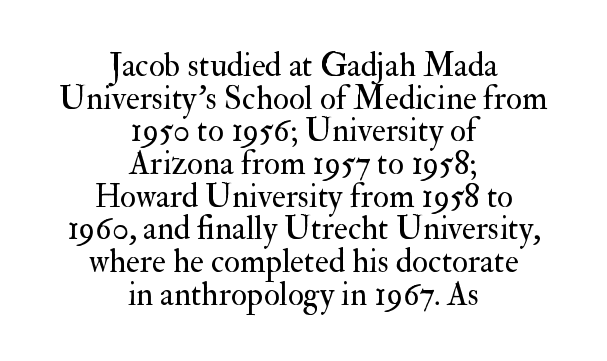
The image shows 33 px regular-weight serif type, upright; set centered, tight line spacing (0.99x), normal letter spacing, not underlined; medium stroke contrast and a small x-height.
